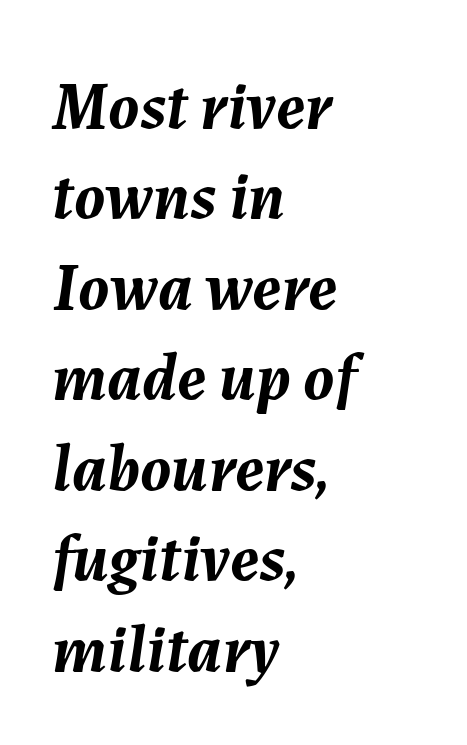
{"italic": "yes", "lean": "right", "slant_degrees": 7, "bold": "yes", "weight": "semibold", "width": "normal", "stroke_contrast": "medium", "x_height": "medium", "monospaced": "no", "underline": "no", "align": "left", "line_spacing": "normal", "line_spacing_ratio": 1.35, "letter_spacing": "normal", "letter_spacing_em": 0.0, "glyph_px": 67}
